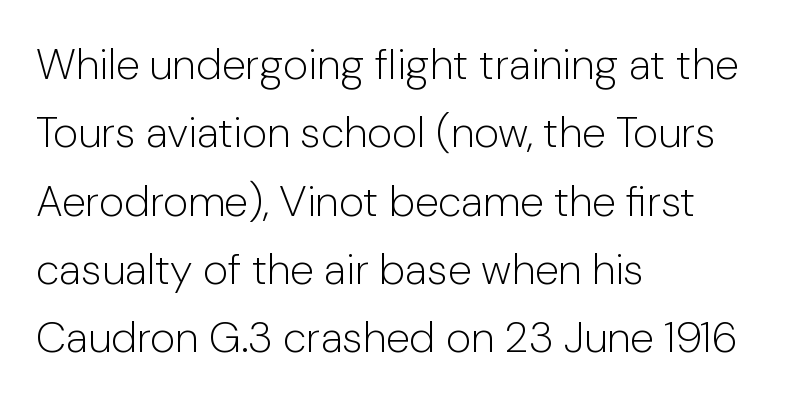
Q: Is the text bold? A: No.
Q: Is the text italic (slanted)? A: No, it is upright.
Q: Is the typeface a serif or a sans-serif typeface? A: Sans-serif.
Q: Is the text underlined? A: No.
Q: How is the paragraph aligned? A: Left-aligned.
Q: Is the spacing between letters normal or unusually wide? A: Normal.
Q: Is the spacing between lines tight, normal or loose? A: Normal.
Q: Width (condensed, normal, or wide)? A: Normal.
Q: Stroke contrast? A: Low.
Q: x-height? A: Medium.
Q: Monospaced? A: No.
